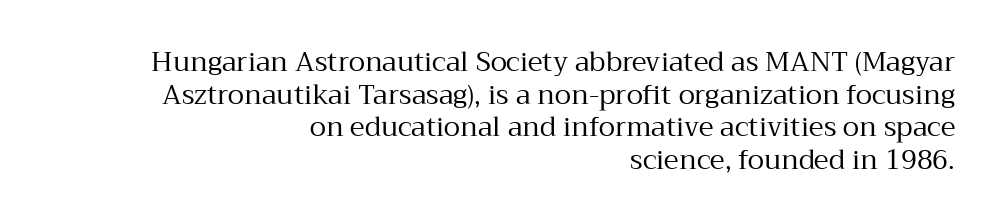
Rule under the text: the space is simply empty. Students, note that the glyphs here touch the page at normal intervals. Is there any slant? The stems are plumb. Nothing heavy about these letters — not bold at all.
